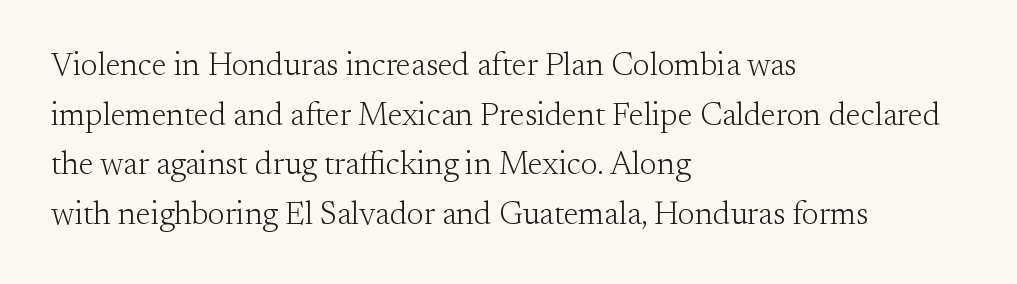
Q: Is the text bold? A: No.
Q: Is the text italic (slanted)? A: No, it is upright.
Q: Is the typeface a serif or a sans-serif typeface? A: Serif.
Q: Is the text underlined? A: No.
Q: How is the paragraph aligned? A: Left-aligned.
Q: Is the spacing between letters normal or unusually wide? A: Normal.
Q: Is the spacing between lines tight, normal or loose? A: Normal.
Q: Width (condensed, normal, or wide)? A: Normal.
Q: Stroke contrast? A: Medium.
Q: x-height? A: Small.
Q: Monospaced? A: No.
